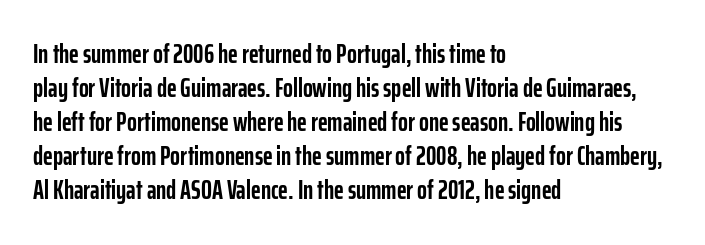
Typeset ragged right — the left edge is the straight one. Words float on clear page, feet unadorned. Vertically, the passage feels balanced, rows spaced as you'd expect. This sample uses plain, unmodified letter spacing. Summary of weight: heavy, a full bold. Characters remain perfectly vertical along every line.
